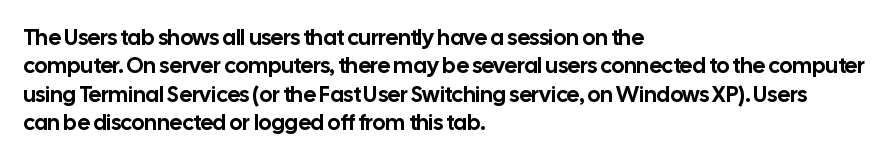
The image shows 22 px text type, upright; set left-aligned, normal line spacing (1.29x), normal letter spacing, not underlined.
